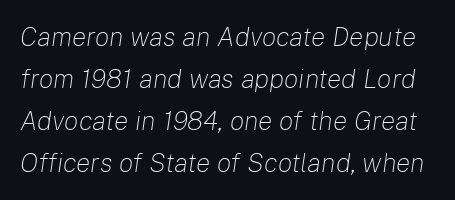
Q: Is the text bold? A: No.
Q: Is the text italic (slanted)? A: Yes, it leans right by about 8 degrees.
Q: Is the text underlined? A: No.
Q: Is the spacing between letters normal or unusually wide? A: Normal.
Q: Is the spacing between lines tight, normal or loose? A: Normal.
